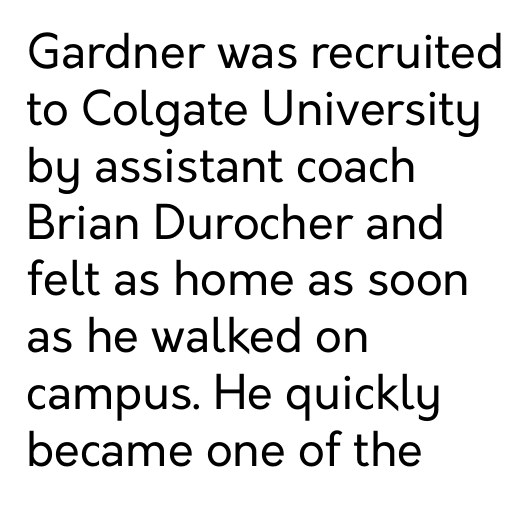
The type family on display is of the sans-serif kind. You could call the tracking neutral — neither tight nor loose. Upright lettering throughout. These lines are rendered in a variable-pitch font.
